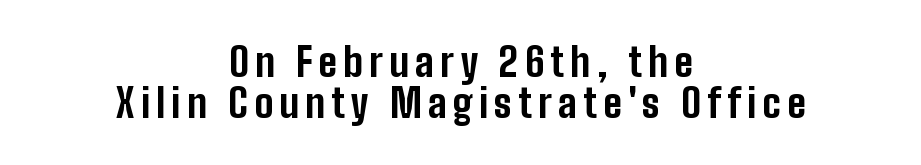
Q: Is the text bold? A: Yes.
Q: Is the text italic (slanted)? A: No, it is upright.
Q: Is the typeface a serif or a sans-serif typeface? A: Sans-serif.
Q: Is the text underlined? A: No.
Q: How is the paragraph aligned? A: Centered.
Q: Is the spacing between lines tight, normal or loose? A: Tight.
Q: Width (condensed, normal, or wide)? A: Condensed.
Q: Stroke contrast? A: Low.
Q: x-height? A: Medium.
Q: Monospaced? A: No.
